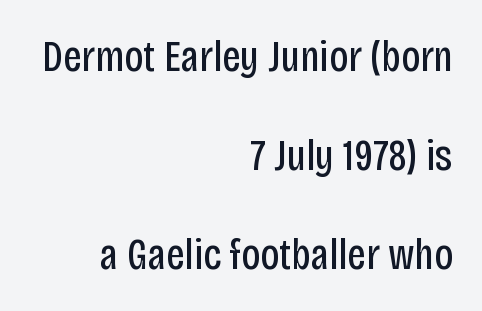
{"serif": "no", "italic": "no", "bold": "no", "weight": "regular", "width": "condensed", "stroke_contrast": "low", "x_height": "large", "monospaced": "no", "underline": "no", "align": "right", "line_spacing": "loose", "line_spacing_ratio": 2.2, "letter_spacing": "normal", "letter_spacing_em": 0.0, "glyph_px": 45}
